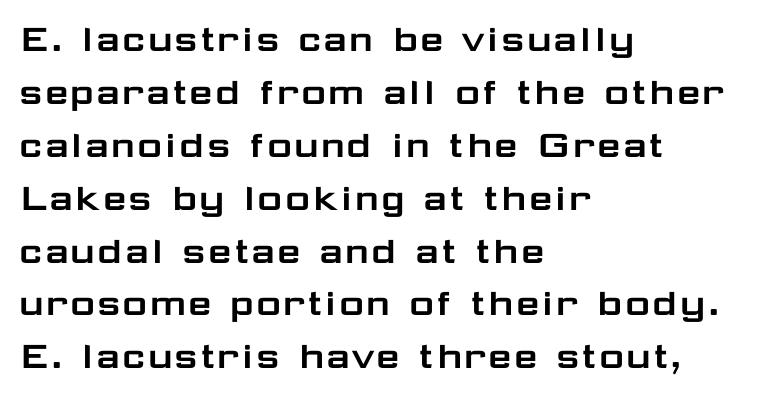
Q: Is the text italic (slanted)? A: No, it is upright.
Q: Is the typeface a serif or a sans-serif typeface? A: Sans-serif.
Q: Is the text underlined? A: No.
Q: How is the paragraph aligned? A: Left-aligned.
Q: Is the spacing between letters normal or unusually wide? A: Normal.
Q: Width (condensed, normal, or wide)? A: Wide.
Q: Stroke contrast? A: Low.
Q: x-height? A: Medium.
Q: Monospaced? A: No.
